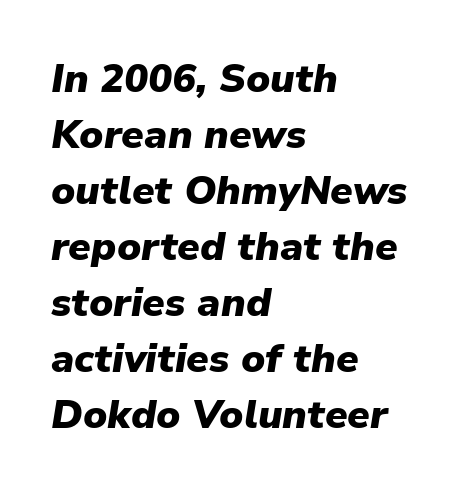
The image shows 40 px heavy type, italic (leaning right); set left-aligned, normal line spacing (1.4x), normal letter spacing, not underlined; low stroke contrast and a medium x-height.
